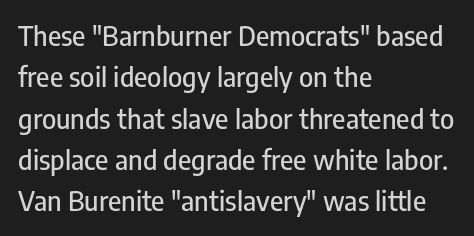
{"italic": "no", "underline": "no", "align": "left", "line_spacing": "normal", "line_spacing_ratio": 1.53, "letter_spacing": "normal", "letter_spacing_em": 0.0, "glyph_px": 27}
